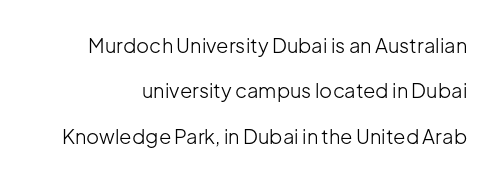
{"italic": "no", "bold": "no", "underline": "no", "line_spacing": "loose", "line_spacing_ratio": 2.27, "letter_spacing": "normal", "letter_spacing_em": 0.0, "glyph_px": 20}
